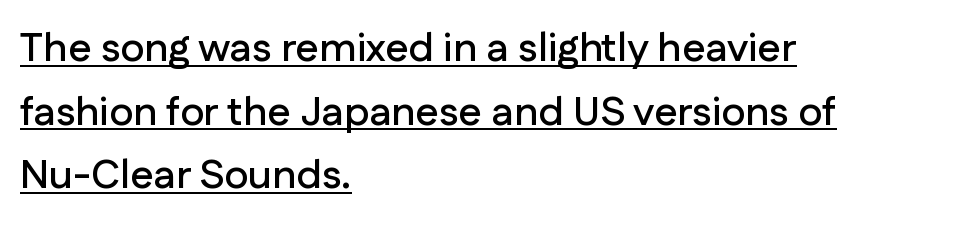
{"serif": "no", "italic": "no", "width": "normal", "stroke_contrast": "low", "x_height": "medium", "monospaced": "no", "underline": "yes", "align": "left", "line_spacing": "normal", "line_spacing_ratio": 1.55, "letter_spacing": "normal", "letter_spacing_em": 0.0, "glyph_px": 41}
